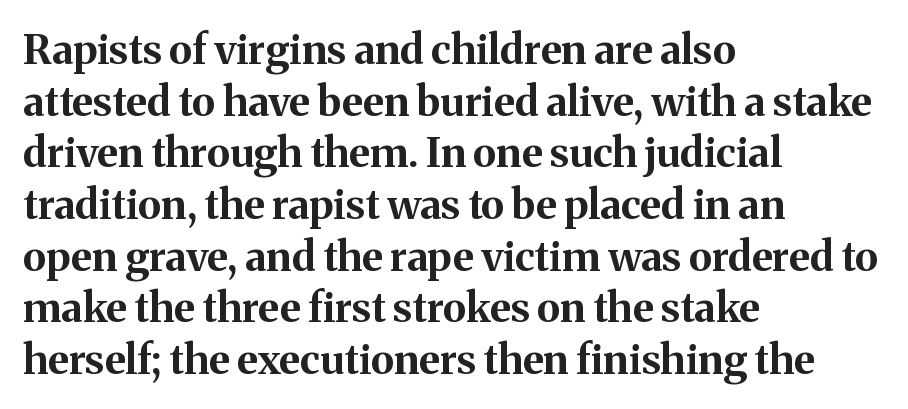
Each letter keeps its own natural width here, so spacing adapts to shape. Nope, not italic — everything's standing straight. The vertical gap from one line to the next is medium. The face used here is rendered with its standard letterfit.
